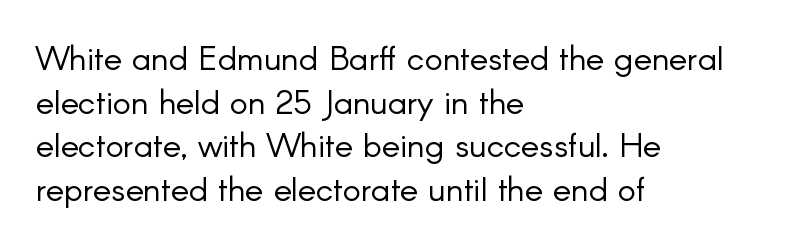
The image shows 34 px light sans-serif type, upright; set left-aligned, normal line spacing (1.28x), normal letter spacing, not underlined; low stroke contrast and a small x-height.
